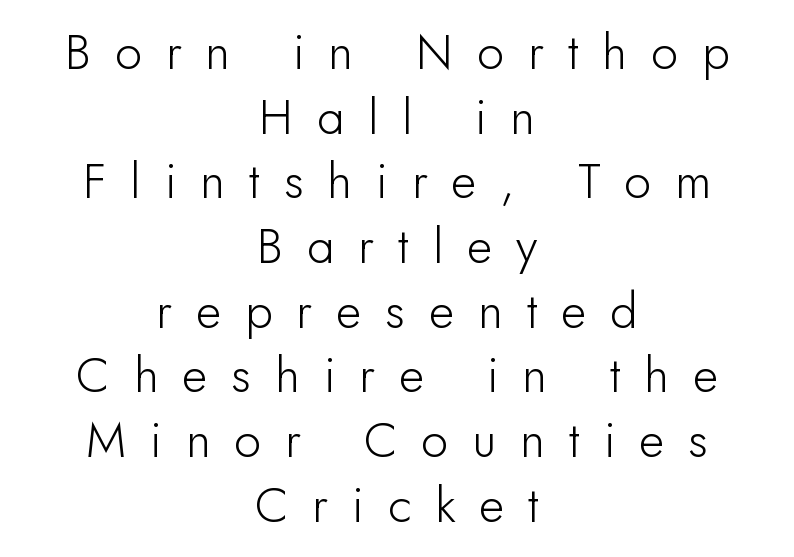
Q: Is the text italic (slanted)? A: No, it is upright.
Q: Is the typeface a serif or a sans-serif typeface? A: Sans-serif.
Q: Is the text underlined? A: No.
Q: How is the paragraph aligned? A: Centered.
Q: Is the spacing between letters normal or unusually wide? A: Unusually wide.
Q: Is the spacing between lines tight, normal or loose? A: Normal.
Q: Width (condensed, normal, or wide)? A: Normal.
Q: Stroke contrast? A: Low.
Q: x-height? A: Small.
Q: Monospaced? A: No.
